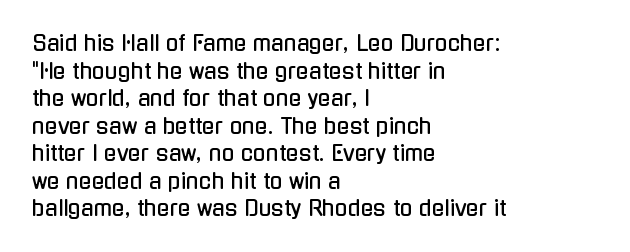
{"italic": "no", "underline": "no", "align": "left", "line_spacing": "normal", "line_spacing_ratio": 1.31, "letter_spacing": "normal", "letter_spacing_em": 0.0, "glyph_px": 21}
